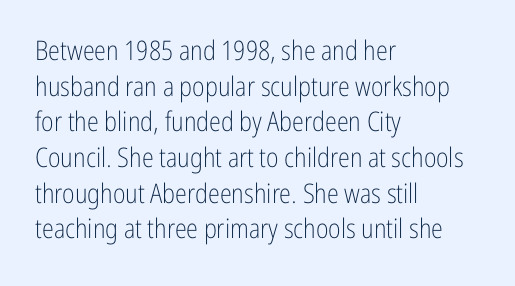
{"italic": "no", "bold": "no", "underline": "no", "align": "left", "line_spacing": "normal", "line_spacing_ratio": 1.32, "letter_spacing": "normal", "letter_spacing_em": 0.0, "glyph_px": 27}
